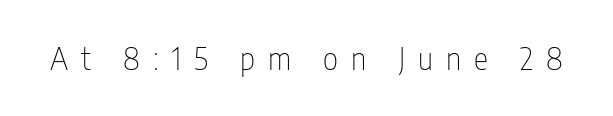
Varying glyph widths throughout — classic text-font behaviour. Lines of text with bare space underneath. Counters stay open thanks to moderate or lighter strokes. In terms of posture, this sample is upright. Spacing between characters has been opened up far beyond the box default.
